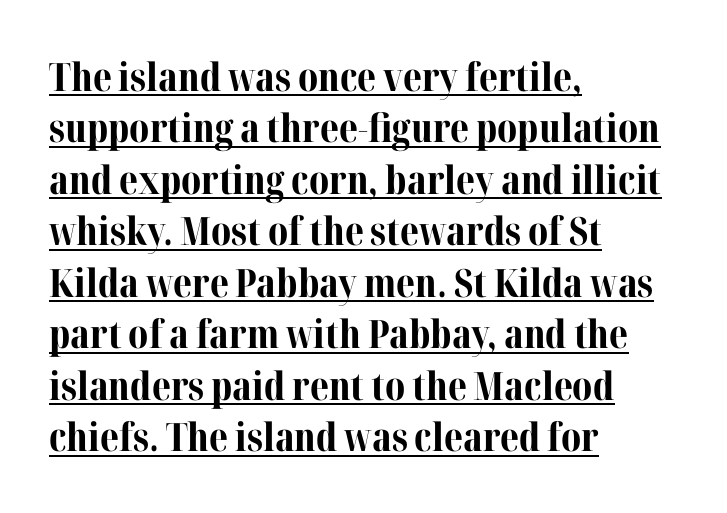
The image shows 39 px bold serif type, upright; set left-aligned, normal line spacing (1.32x), normal letter spacing, underlined; medium stroke contrast and a medium x-height.
